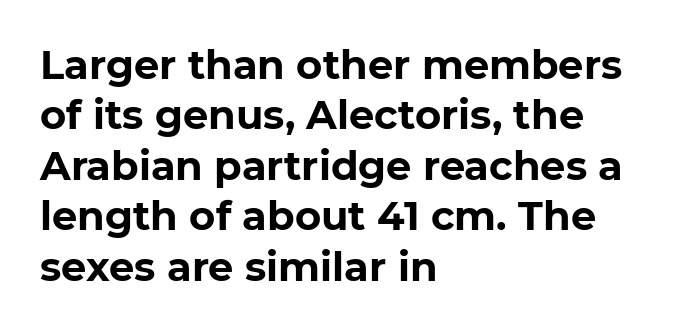
{"serif": "no", "italic": "no", "bold": "yes", "weight": "bold", "width": "normal", "stroke_contrast": "low", "x_height": "medium", "monospaced": "no", "underline": "no", "align": "left", "line_spacing": "normal", "line_spacing_ratio": 1.26, "letter_spacing": "normal", "letter_spacing_em": 0.0, "glyph_px": 40}
